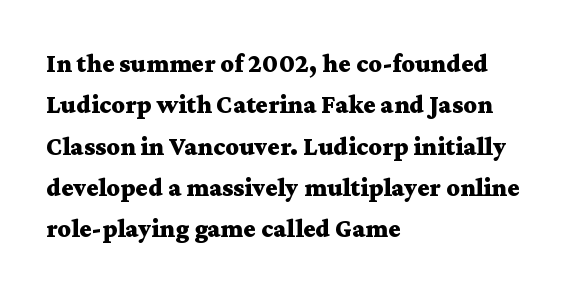
{"italic": "no", "bold": "yes", "underline": "no", "align": "left", "line_spacing": "normal", "line_spacing_ratio": 1.59, "letter_spacing": "normal", "letter_spacing_em": 0.0, "glyph_px": 26}
